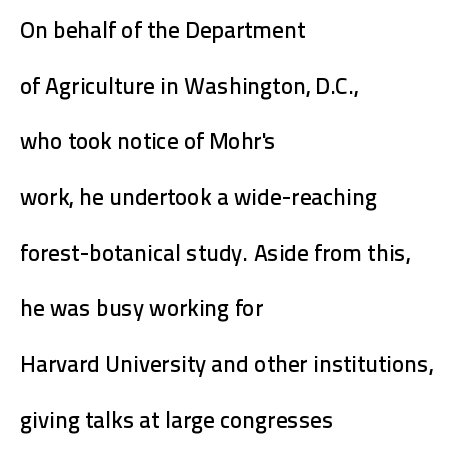
Q: Is the text italic (slanted)? A: No, it is upright.
Q: Is the text underlined? A: No.
Q: How is the paragraph aligned? A: Left-aligned.
Q: Is the spacing between letters normal or unusually wide? A: Normal.
Q: Is the spacing between lines tight, normal or loose? A: Loose.
